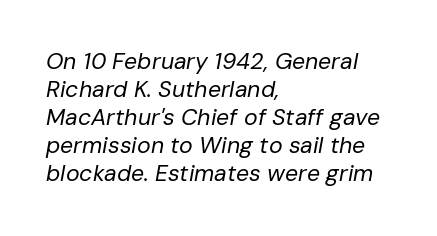
Q: Is the text bold? A: No.
Q: Is the text italic (slanted)? A: Yes, it leans right by about 10 degrees.
Q: Is the text underlined? A: No.
Q: How is the paragraph aligned? A: Left-aligned.
Q: Is the spacing between letters normal or unusually wide? A: Normal.
